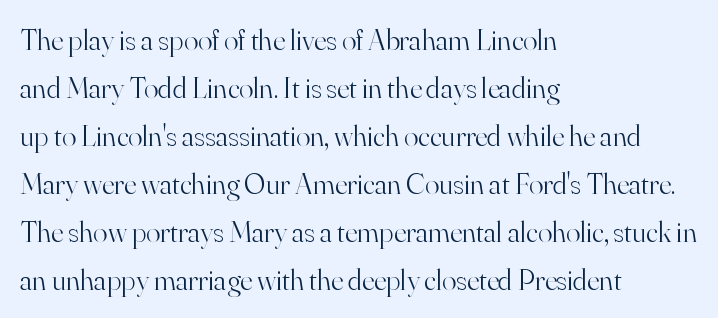
{"serif": "yes", "italic": "no", "bold": "no", "weight": "light", "width": "normal", "stroke_contrast": "high", "x_height": "small", "monospaced": "no", "underline": "no", "align": "left", "line_spacing": "normal", "line_spacing_ratio": 1.6, "letter_spacing": "normal", "letter_spacing_em": 0.0, "glyph_px": 30}
